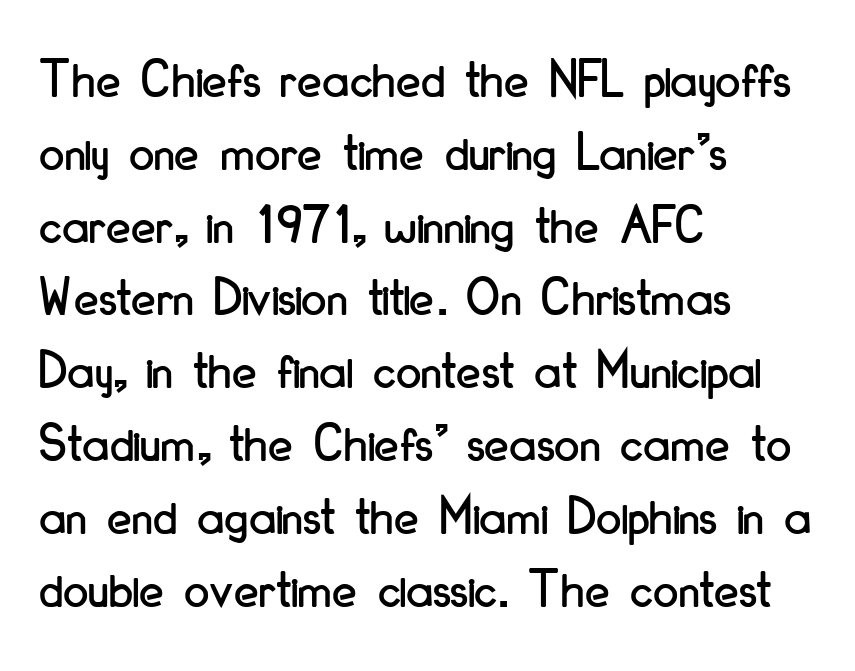
{"serif": "no", "italic": "no", "width": "condensed", "stroke_contrast": "low", "x_height": "small", "monospaced": "no", "underline": "no", "align": "left", "line_spacing": "normal", "line_spacing_ratio": 1.3, "letter_spacing": "normal", "letter_spacing_em": 0.0, "glyph_px": 56}
